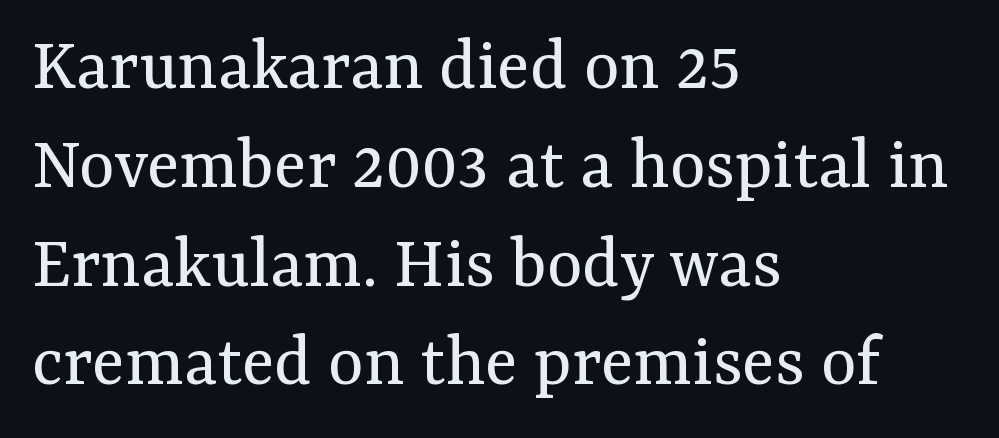
Rows of type keep a routine distance in the vertical direction. Characters follow at the spacing the type designer built in. These lines are rendered in a variable-pitch font. Type without underlining. Italic? Not at all — the glyphs are vertical. The typesetting does not lean heavy: it is not bold.
